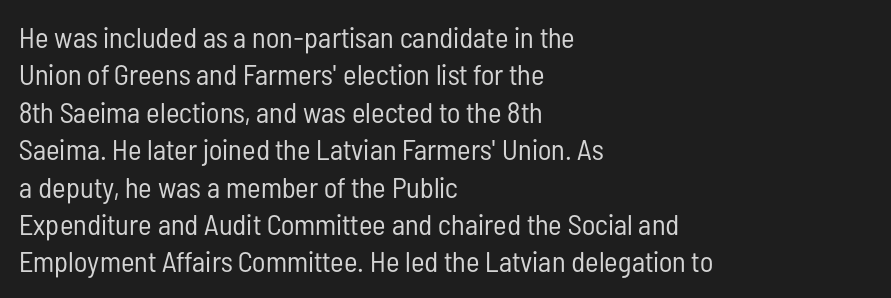
The compositor pushed each line to the left boundary. Does the leading feel generous? No, just average. Tracking here is standard; glyphs follow each other at the usual distance. Descenders are the only things crossing below the line.
